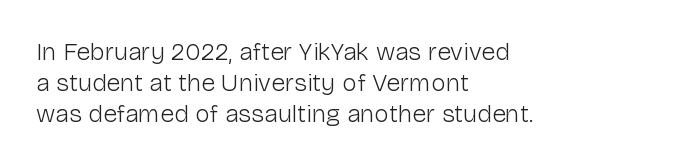
The image shows 25 px text type, upright; set left-aligned, line spacing 1.24x, normal letter spacing, not underlined.
